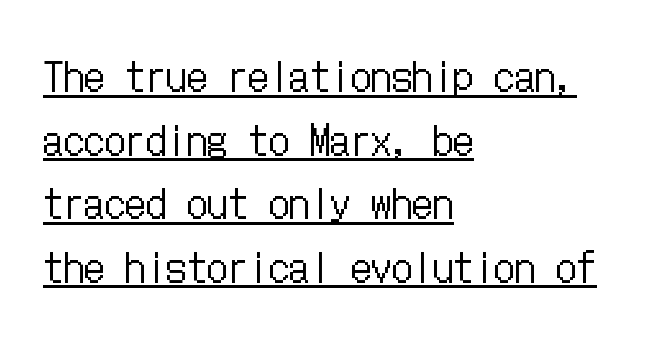
The lettering holds an erect, upright posture throughout. If you drew a ruler down the left edge, every line would touch it. The passage shown is not bold in any degree. The words here are underlined.
